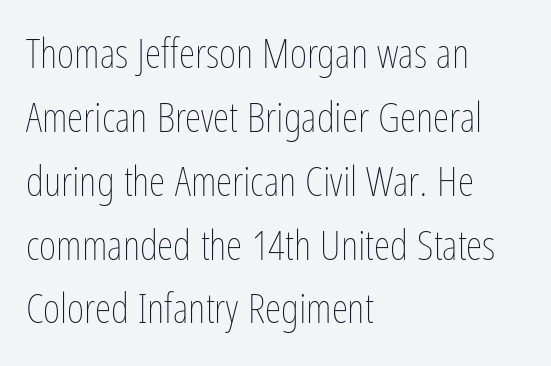
The image shows 42 px thin, condensed type, upright; set left-aligned, normal line spacing (1.52x), normal letter spacing, not underlined; low stroke contrast and a medium x-height.
